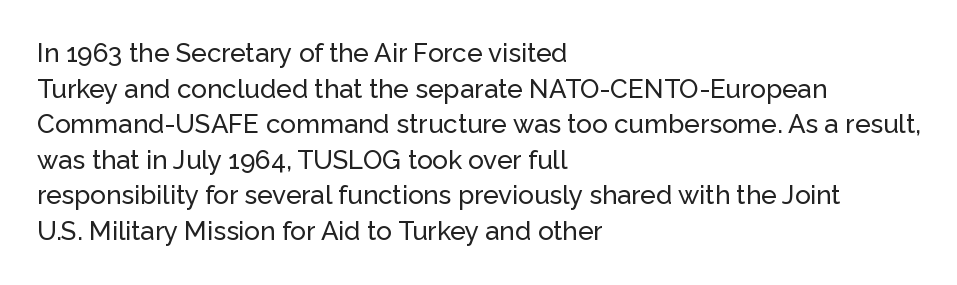
Compared with a centered layout, this one pins lines to the left instead. These lines were composed using upright roman letters. The type is set solid horizontally, with unmodified tracking. Vertical spacing — default. A bare baseline throughout the passage.
